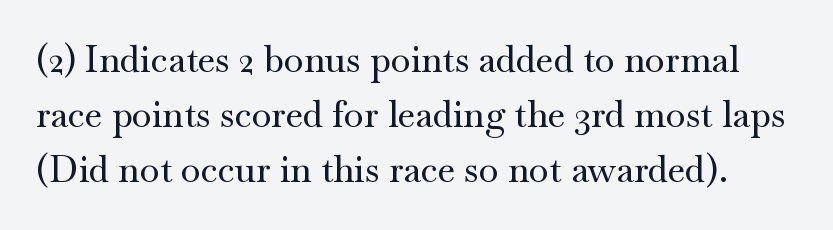
Q: Is the text italic (slanted)? A: No, it is upright.
Q: Is the typeface a serif or a sans-serif typeface? A: Serif.
Q: Is the text underlined? A: No.
Q: Is the spacing between letters normal or unusually wide? A: Normal.
Q: Is the spacing between lines tight, normal or loose? A: Normal.
Q: Width (condensed, normal, or wide)? A: Wide.
Q: Stroke contrast? A: Medium.
Q: x-height? A: Small.
Q: Monospaced? A: No.
